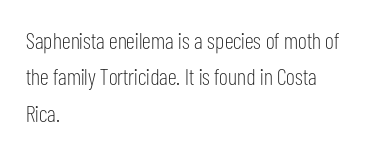
Compared with typical paragraphs, the rows here are spaced about the same. The letterforms sit at book weight or below. Ascenders rise straight up at ninety degrees. The lines are quadded left. Check the space under the baseline: it is left empty. Tracking value appears to be zero — textbook default spacing.
